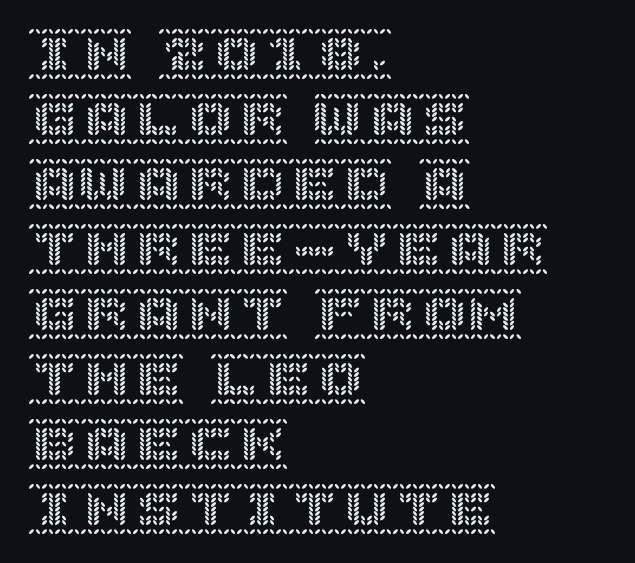
The image shows 52 px text type, upright; set left-aligned, normal line spacing (1.25x), normal letter spacing, not underlined; a large x-height.
